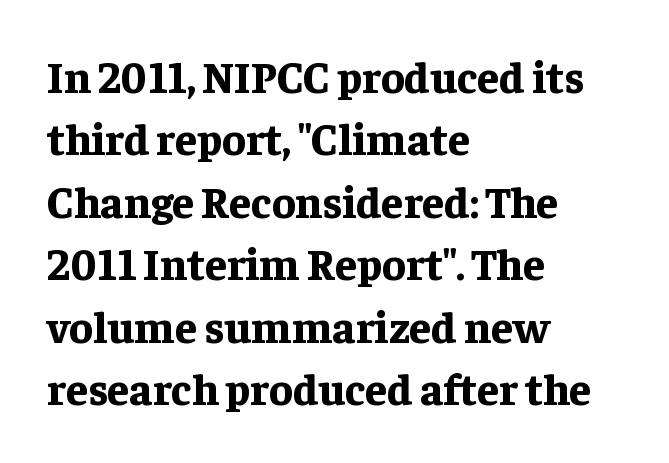
Do the characters align in a grid? No, the font is proportional. The rendering shows small feet on the letterforms — a serif design. These lines keep a tight, regular rhythm from letter to letter. Short and long lines alike share a common starting point at left. Plenty of ink on the page — the face is bold.
